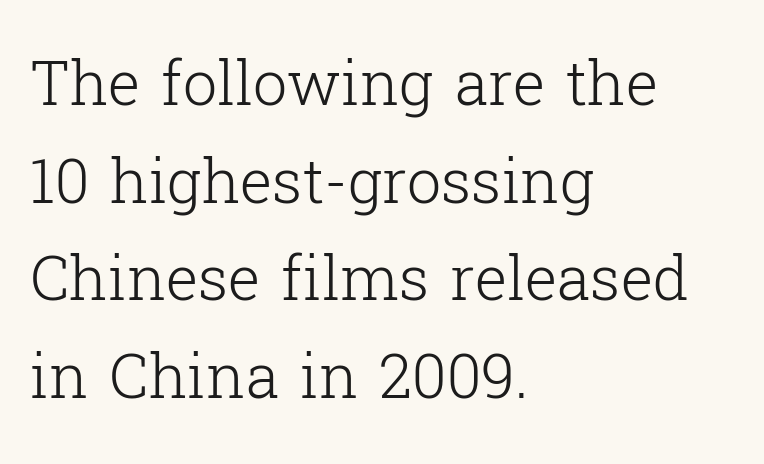
The image shows 61 px light serif type, upright; set left-aligned, normal line spacing (1.6x), normal letter spacing, not underlined; low stroke contrast and a medium x-height.
